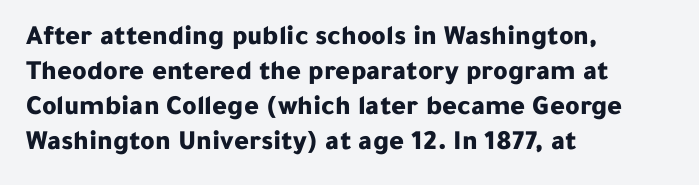
Every character sits straight up, as roman type does. Look at the stroke-to-counter ratio: heavy, a bold. Honestly, the letter spacing is just normal — you wouldn't notice it. How would I describe the line gaps? Plain and ordinary.
